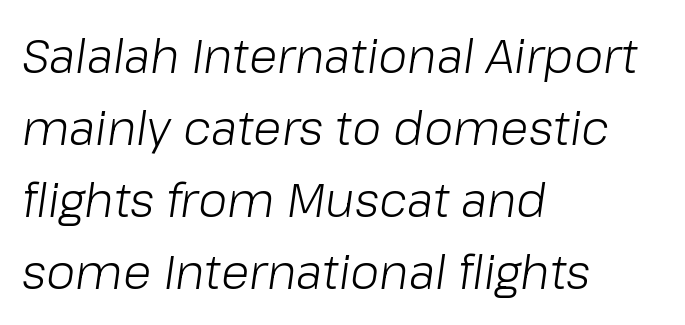
{"italic": "yes", "lean": "right", "slant_degrees": 8, "bold": "no", "weight": "light", "width": "normal", "stroke_contrast": "low", "x_height": "medium", "monospaced": "no", "underline": "no", "align": "left", "line_spacing": "normal", "line_spacing_ratio": 1.53, "letter_spacing": "normal", "letter_spacing_em": 0.0, "glyph_px": 47}
